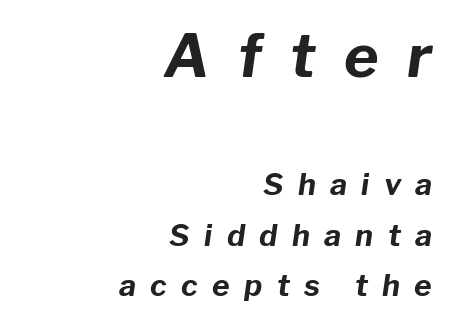
The image shows 59 px bold type, italic (leaning right); set right-aligned, normal line spacing (1.68x), unusually wide letter spacing (+0.48 em), not underlined; the first (top) block is 1.97x larger; low stroke contrast and a medium x-height.
